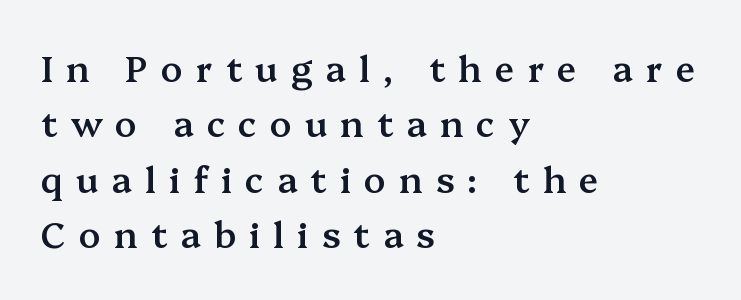
Q: Is the text bold? A: Semi-bold.
Q: Is the text italic (slanted)? A: No, it is upright.
Q: Is the typeface a serif or a sans-serif typeface? A: Serif.
Q: Is the text underlined? A: No.
Q: How is the paragraph aligned? A: Left-aligned.
Q: Is the spacing between letters normal or unusually wide? A: Unusually wide.
Q: Is the spacing between lines tight, normal or loose? A: Normal.
Q: Width (condensed, normal, or wide)? A: Normal.
Q: Stroke contrast? A: Medium.
Q: x-height? A: Medium.
Q: Monospaced? A: No.
